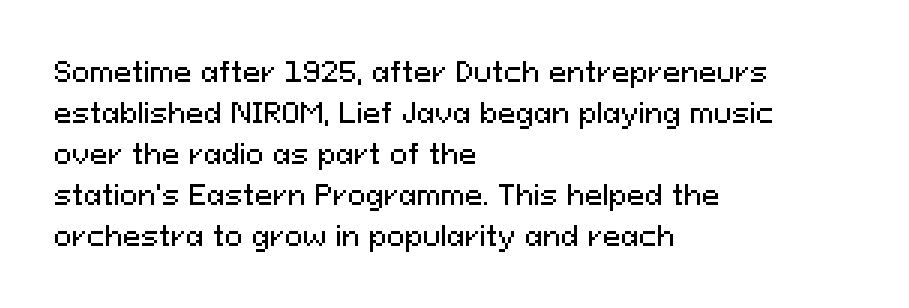
Q: Is the text italic (slanted)? A: No, it is upright.
Q: Is the text underlined? A: No.
Q: How is the paragraph aligned? A: Left-aligned.
Q: Is the spacing between letters normal or unusually wide? A: Normal.
Q: Is the spacing between lines tight, normal or loose? A: Normal.
